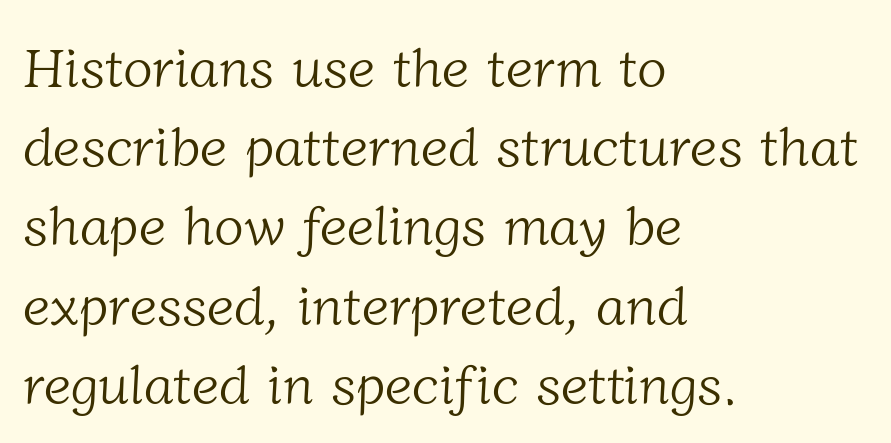
The image shows 55 px light serif type; set left-aligned, normal line spacing (1.44x), normal letter spacing, not underlined; low stroke contrast and a medium x-height.
